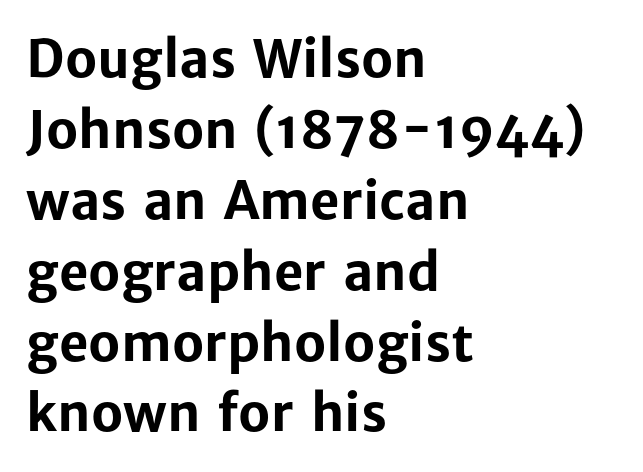
The image shows 51 px bold sans-serif type, upright; set left-aligned, normal line spacing (1.39x), normal letter spacing, not underlined; low stroke contrast and a medium x-height.
